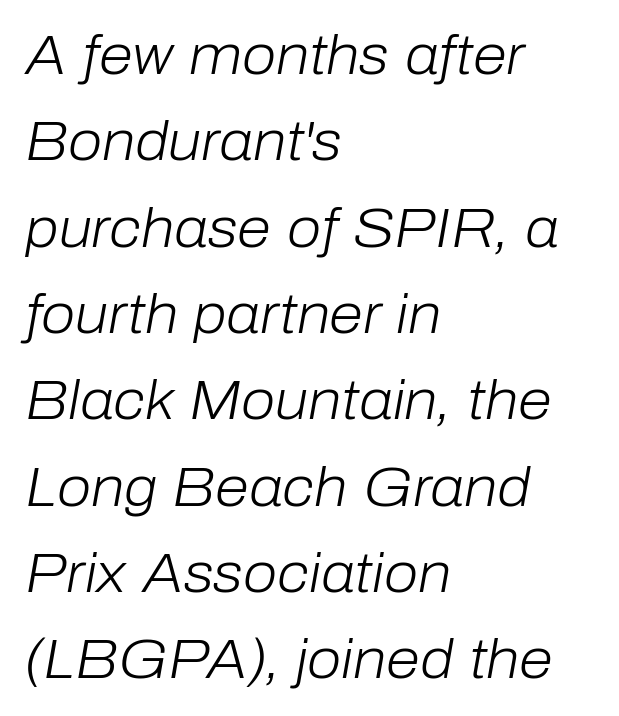
The image shows 55 px light type, italic (leaning right); set left-aligned, normal line spacing (1.57x), normal letter spacing, not underlined; low stroke contrast and a medium x-height.
